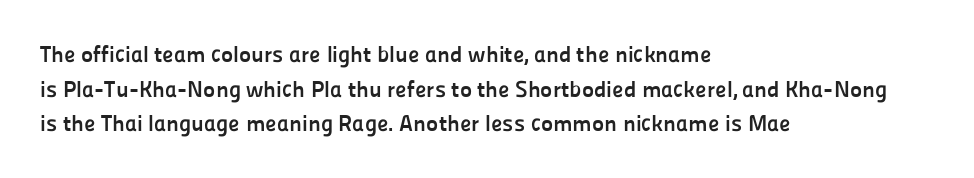
{"italic": "no", "bold": "yes", "underline": "no", "align": "left", "line_spacing": "normal", "line_spacing_ratio": 1.51, "letter_spacing": "normal", "letter_spacing_em": 0.0, "glyph_px": 23}
